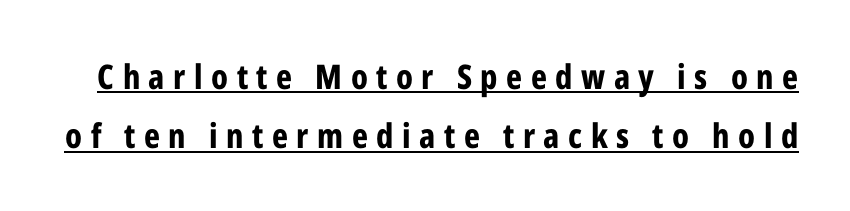
These lines are rendered in a variable-pitch font. The face used here is rendered with a markedly widened letterfit. Somebody hit Ctrl+U on this one — the words are underlined. Do the letters lean? They stand straight. The letters carry no serifs — their stems end cleanly without finishing strokes. Heavy-handed strokes throughout: this text is bold.
